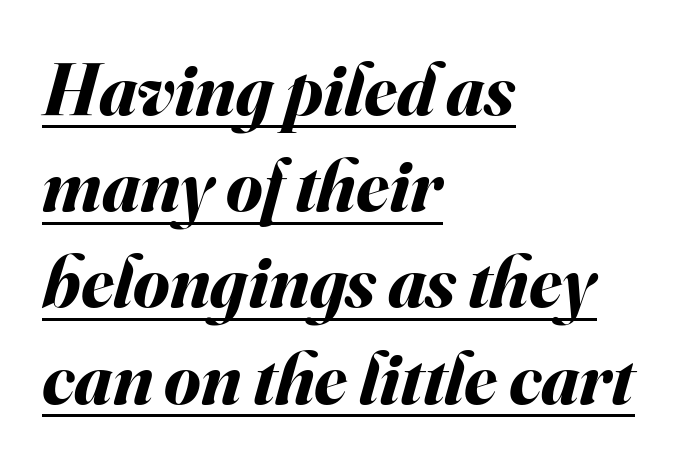
Q: Is the text bold? A: Yes.
Q: Is the text italic (slanted)? A: Yes, it leans right by about 16 degrees.
Q: Is the text underlined? A: Yes.
Q: How is the paragraph aligned? A: Left-aligned.
Q: Is the spacing between letters normal or unusually wide? A: Normal.
Q: Is the spacing between lines tight, normal or loose? A: Normal.
Q: Width (condensed, normal, or wide)? A: Normal.
Q: Stroke contrast? A: Medium.
Q: x-height? A: Small.
Q: Monospaced? A: No.
